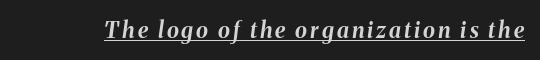
Q: Is the text bold? A: Yes.
Q: Is the text italic (slanted)? A: Yes, it leans right by about 8 degrees.
Q: Is the text underlined? A: Yes.
